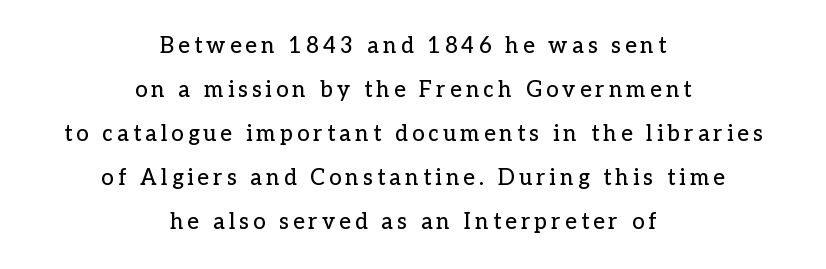
In terms of leading, this rendering errs on the spacious side. Quick note: not italic, upright. No word sits above an underline. The text block is weighted toward neither margin, spreading evenly from the middle.
